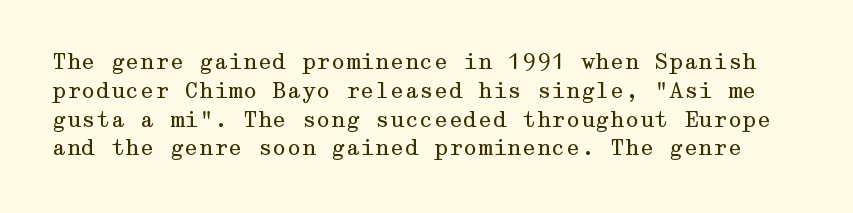
Q: Is the text bold? A: No.
Q: Is the text italic (slanted)? A: No, it is upright.
Q: Is the text underlined? A: No.
Q: Is the spacing between letters normal or unusually wide? A: Normal.
Q: Is the spacing between lines tight, normal or loose? A: Normal.
